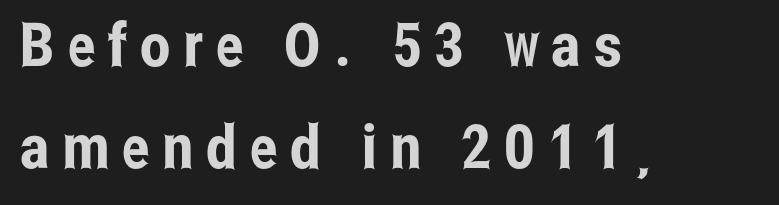
Q: Is the text italic (slanted)? A: No, it is upright.
Q: Is the typeface a serif or a sans-serif typeface? A: Sans-serif.
Q: Is the text underlined? A: No.
Q: How is the paragraph aligned? A: Left-aligned.
Q: Is the spacing between letters normal or unusually wide? A: Unusually wide.
Q: Is the spacing between lines tight, normal or loose? A: Normal.
Q: Width (condensed, normal, or wide)? A: Condensed.
Q: Stroke contrast? A: Low.
Q: x-height? A: Medium.
Q: Monospaced? A: No.
